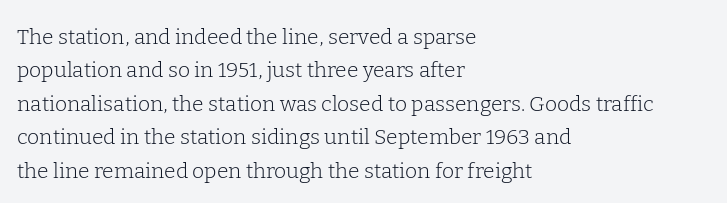
How would I describe the line gaps? Plain and ordinary. Weight: in the light-to-regular range. The type is set solid horizontally, with unmodified tracking. The lines are quadded left.
